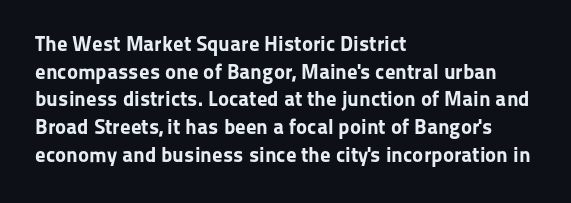
Q: Is the text bold? A: Yes.
Q: Is the text italic (slanted)? A: No, it is upright.
Q: Is the text underlined? A: No.
Q: How is the paragraph aligned? A: Left-aligned.
Q: Is the spacing between letters normal or unusually wide? A: Normal.
Q: Is the spacing between lines tight, normal or loose? A: Normal.
